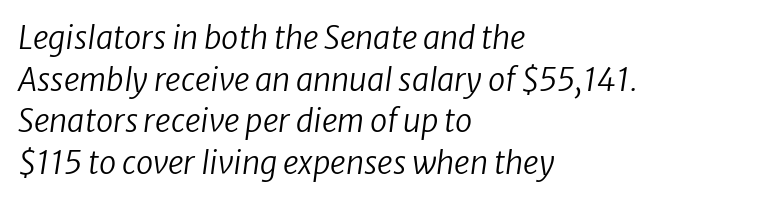
The image shows 31 px regular-weight type, italic (leaning right); set left-aligned, normal line spacing (1.34x), normal letter spacing, not underlined; low stroke contrast and a medium x-height.
